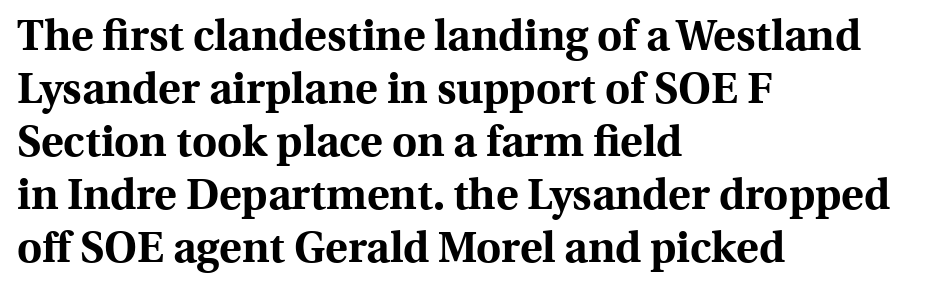
{"serif": "yes", "italic": "no", "bold": "yes", "weight": "bold", "width": "normal", "x_height": "medium", "monospaced": "no", "underline": "no", "align": "left", "line_spacing_ratio": 1.23, "letter_spacing": "normal", "letter_spacing_em": 0.0, "glyph_px": 43}
